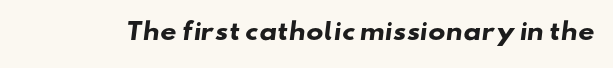
The image shows 23 px bold type; set normal letter spacing, not underlined.
